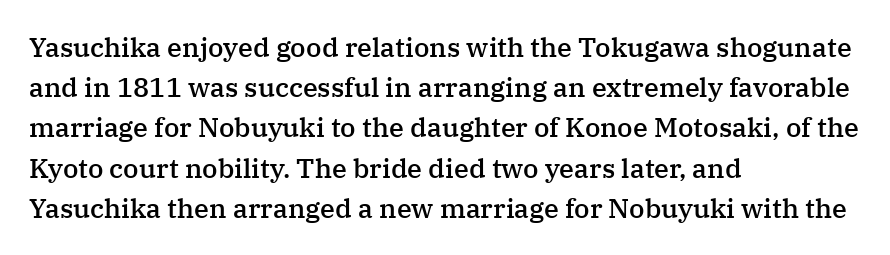
The paragraph has a hard left edge and a soft right edge. Nobody drew a line under any word here. Notice how descenders clear the ascenders below comfortably — that's standard leading. Its strokes are somewhat broadened, the hallmark of semibold type. The axis of the letterforms is exactly vertical. The letterforms sit shoulder to shoulder at normal distance.
